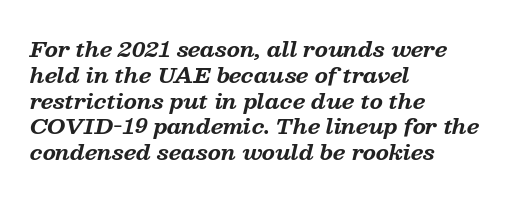
Lines of text with bare space underneath. Heft: maximum for text — a bold. Observe the ordinary spacing: letters are neighbours, not strangers. Line starts are locked; line ends wander. The text carries the slant typical of an italic or oblique font.
